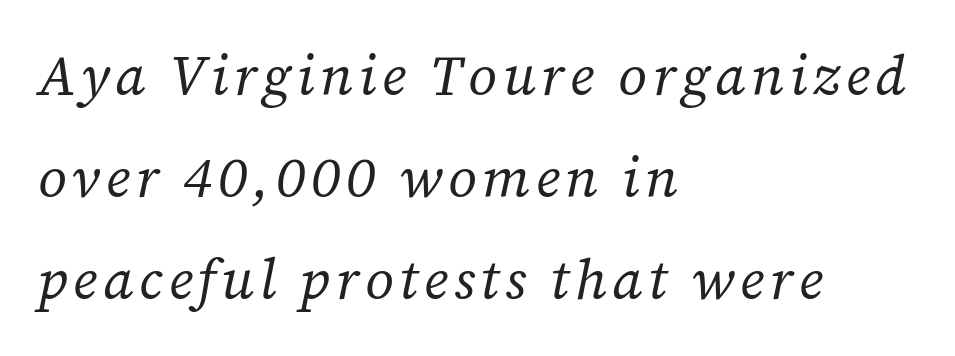
{"serif": "yes", "italic": "yes", "lean": "right", "slant_degrees": 12, "bold": "no", "weight": "regular", "width": "normal", "stroke_contrast": "low", "x_height": "medium", "monospaced": "no", "underline": "no", "align": "left", "line_spacing_ratio": 1.82, "glyph_px": 56}
